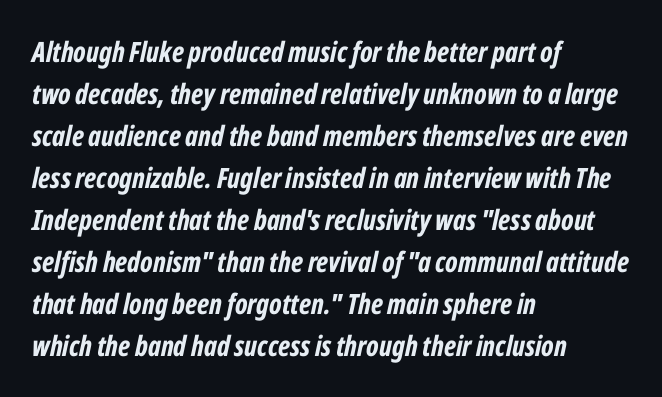
{"italic": "yes", "lean": "right", "slant_degrees": 12, "bold": "yes", "weight": "bold", "width": "condensed", "stroke_contrast": "low", "x_height": "medium", "monospaced": "no", "underline": "no", "align": "left", "line_spacing": "normal", "line_spacing_ratio": 1.5, "letter_spacing": "normal", "letter_spacing_em": 0.0, "glyph_px": 28}
